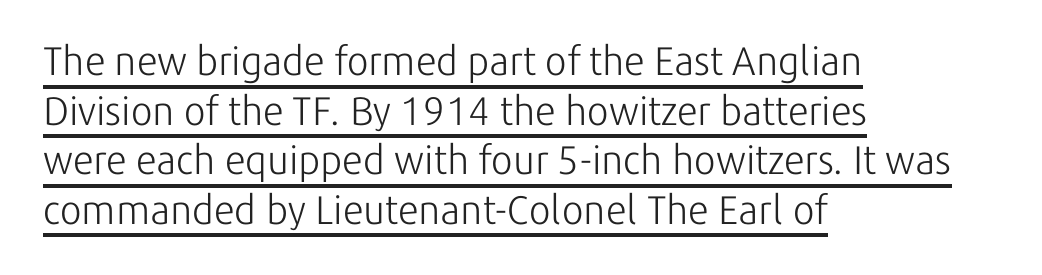
Q: Is the text bold? A: No.
Q: Is the text italic (slanted)? A: No, it is upright.
Q: Is the typeface a serif or a sans-serif typeface? A: Sans-serif.
Q: Is the text underlined? A: Yes.
Q: How is the paragraph aligned? A: Left-aligned.
Q: Is the spacing between letters normal or unusually wide? A: Normal.
Q: Width (condensed, normal, or wide)? A: Normal.
Q: Stroke contrast? A: Low.
Q: x-height? A: Medium.
Q: Monospaced? A: No.
